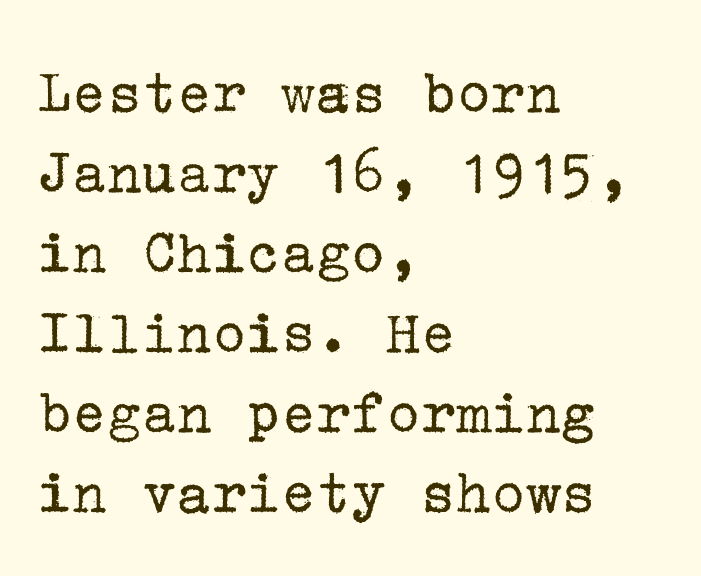
Q: Is the text bold? A: No.
Q: Is the text italic (slanted)? A: No, it is upright.
Q: Is the typeface a serif or a sans-serif typeface? A: Serif.
Q: Is the text underlined? A: No.
Q: How is the paragraph aligned? A: Left-aligned.
Q: Is the spacing between letters normal or unusually wide? A: Normal.
Q: Width (condensed, normal, or wide)? A: Normal.
Q: Stroke contrast? A: Low.
Q: x-height? A: Medium.
